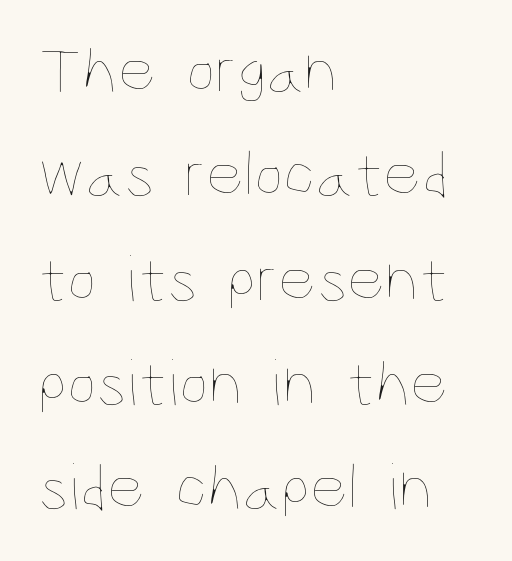
{"italic": "no", "bold": "no", "weight": "thin", "width": "condensed", "stroke_contrast": "low", "x_height": "large", "monospaced": "no", "underline": "no", "align": "left", "line_spacing": "normal", "line_spacing_ratio": 1.58, "letter_spacing": "normal", "letter_spacing_em": 0.0, "glyph_px": 66}
